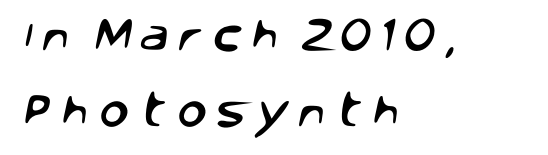
A student would call this left alignment; a typographer would say flush left, rag right. Do the characters align in a grid? No, the font is proportional. The face used here is rendered with a markedly widened letterfit. These lines are composed in type without serifs.
